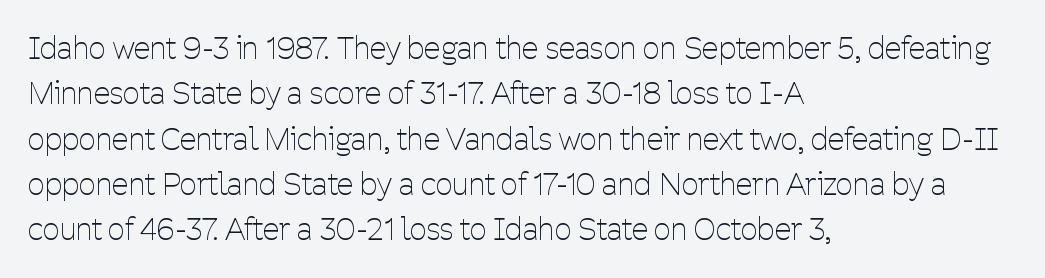
The image shows 30 px thin, condensed sans-serif type, upright; set left-aligned, normal line spacing (1.51x), normal letter spacing, not underlined; low stroke contrast and a medium x-height.
